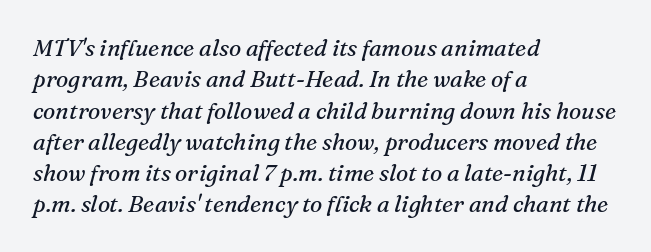
Q: Is the text bold? A: No.
Q: Is the text italic (slanted)? A: Yes, it leans right by about 16 degrees.
Q: Is the text underlined? A: No.
Q: How is the paragraph aligned? A: Left-aligned.
Q: Is the spacing between letters normal or unusually wide? A: Normal.
Q: Is the spacing between lines tight, normal or loose? A: Normal.
